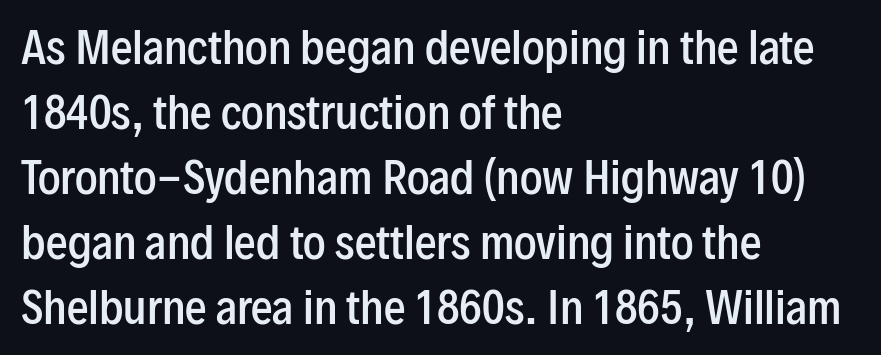
The compositor pushed each line to the left boundary. The rendering shows plain stroke endings on the letterforms — a sans-serif design. The rendering uses a moderate line-height, typical for paragraphs. The space beneath each line is pristine and unruled.
